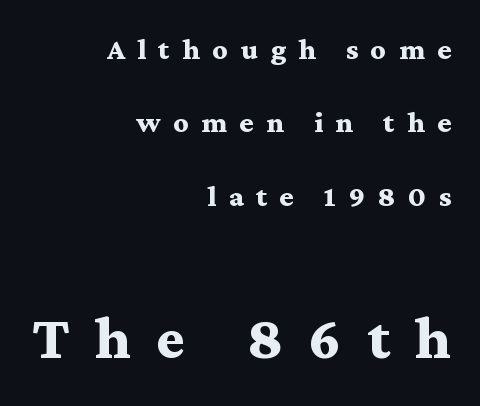
The image shows 61 px bold, wide serif type, upright; set right-aligned, loose line spacing (2.45x), unusually wide letter spacing (+0.41 em), not underlined; the second (bottom) block is 2.03x larger; medium stroke contrast and a medium x-height.
